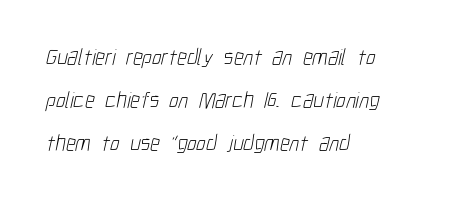
Here the glyphs are tracked normally, forming tight word shapes. Where is the straight margin? On the left. Stems here are at most as thick as an everyday book face. Underline: absent.
